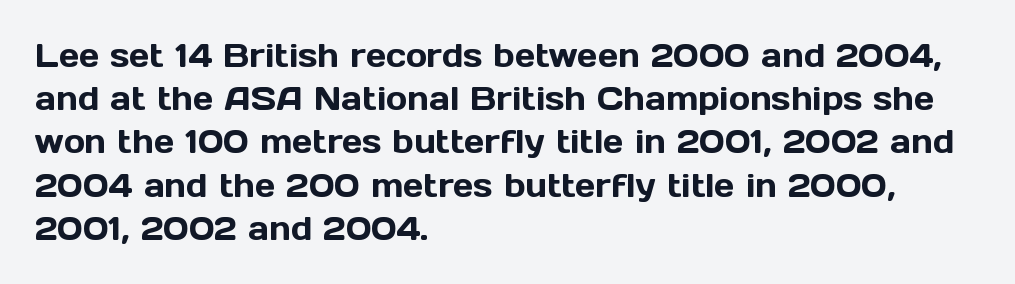
What kind of face is this? One without serifs — a sans. The axis of the letterforms is exactly vertical. The type is set solid horizontally, with unmodified tracking. Quick note: interline space is typical. Here the designer chose a conventional face with non-uniform glyph widths. The gap between lines stays unmarked.
